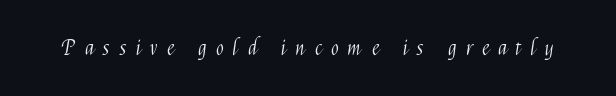
Q: Is the text bold? A: No.
Q: Is the text italic (slanted)? A: Yes.
Q: Is the text underlined? A: No.
Q: Is the spacing between letters normal or unusually wide? A: Unusually wide.
